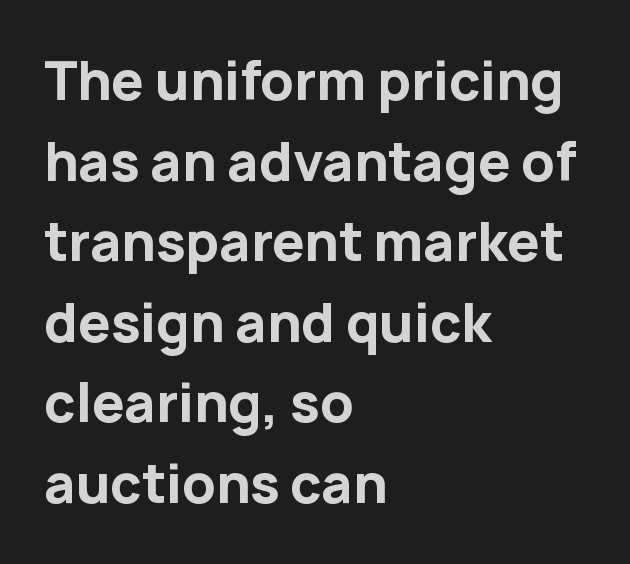
The image shows 52 px bold sans-serif type, upright; set left-aligned, normal line spacing (1.55x), normal letter spacing, not underlined; low stroke contrast and a medium x-height.
